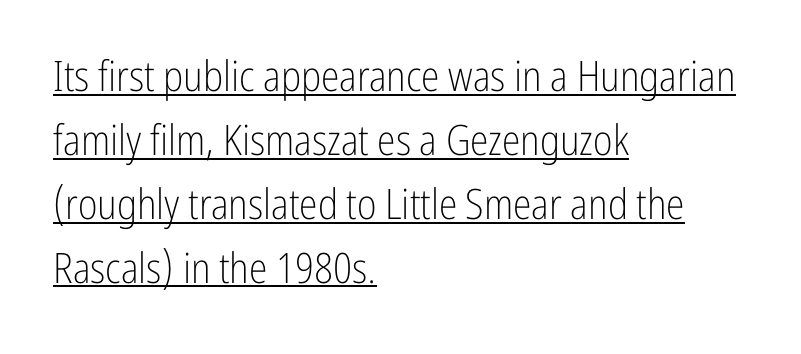
Is the letter spacing exaggerated? No — it looks like the ordinary default. Is the stroke heavy? The answer is a plain regular-or-lighter. This sample has the flowing, uneven cadence of proportional lettering. Glance below the letters and you will spot a drawn line. Stroke terminals: plain, sans-serif.
